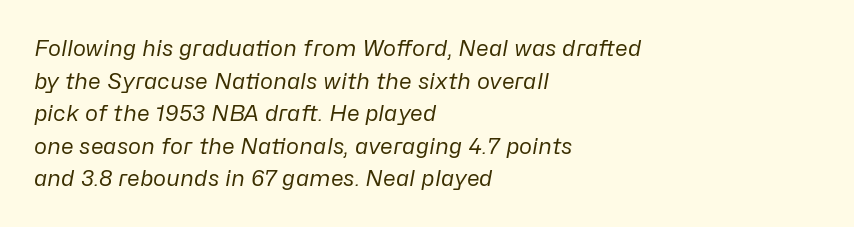
The image shows 22 px text type, italic (leaning right); set left-aligned, normal line spacing (1.48x), normal letter spacing, not underlined.
